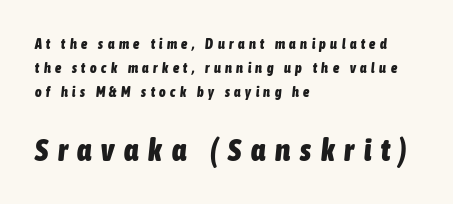
The image shows 31 px heavy, condensed type, italic (leaning right); set left-aligned, line spacing 1.72x, unusually wide letter spacing (+0.32 em), not underlined; the second (bottom) block is 2.21x larger; low stroke contrast and a medium x-height.
